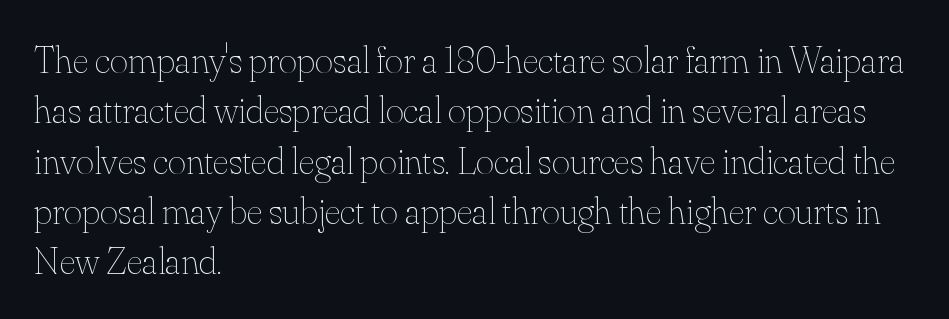
{"italic": "no", "bold": "no", "weight": "thin", "width": "normal", "stroke_contrast": "medium", "x_height": "small", "monospaced": "no", "underline": "no", "align": "left", "line_spacing": "normal", "line_spacing_ratio": 1.29, "letter_spacing": "normal", "letter_spacing_em": 0.0, "glyph_px": 39}
